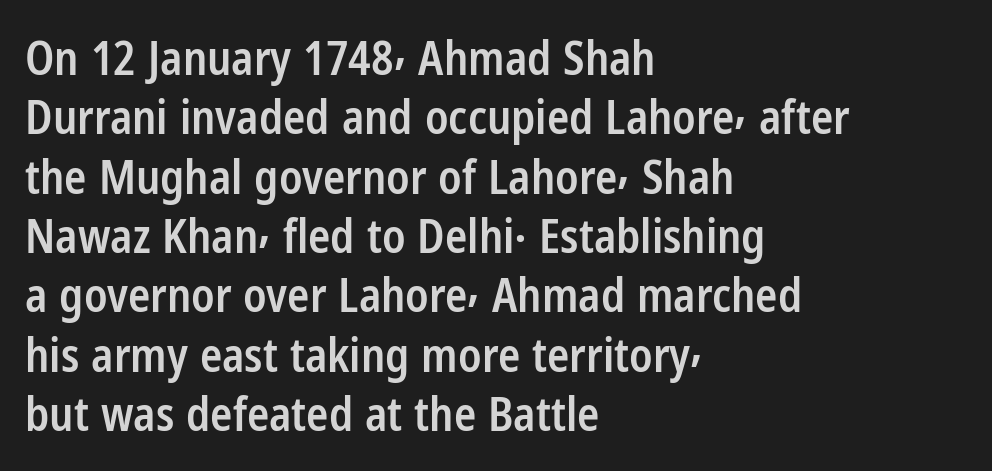
{"serif": "no", "italic": "no", "bold": "semi", "weight": "semibold", "width": "condensed", "stroke_contrast": "low", "x_height": "medium", "monospaced": "no", "underline": "no", "align": "left", "line_spacing": "normal", "line_spacing_ratio": 1.29, "letter_spacing": "normal", "letter_spacing_em": 0.0, "glyph_px": 46}
